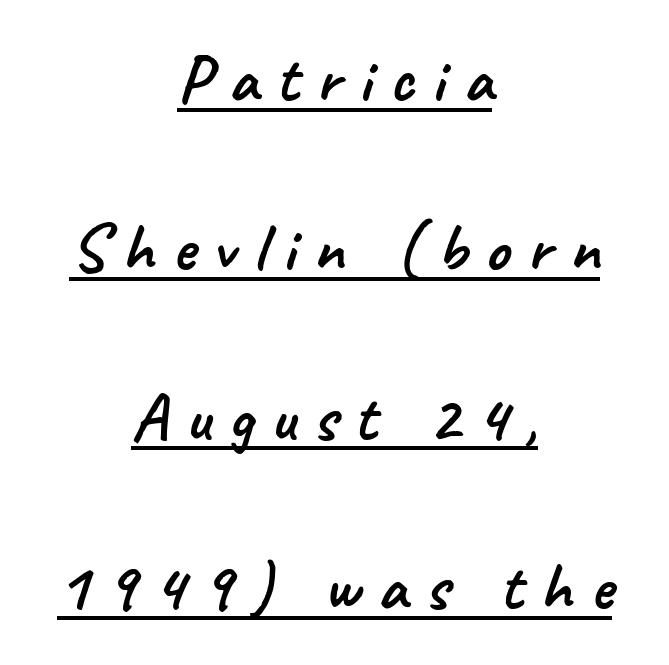
Casual observation: everything's sitting right in the middle. Grotesque or geometric, the face here clearly has no serifs. This sample uses expanded letter spacing, leaving extra air between glyphs. A continuous stroke trails under the words, as in a hyperlink.
